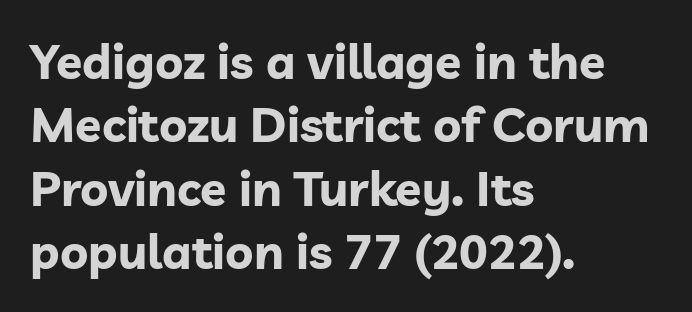
{"serif": "no", "italic": "no", "bold": "yes", "weight": "bold", "width": "normal", "stroke_contrast": "low", "x_height": "medium", "monospaced": "no", "underline": "no", "align": "left", "line_spacing": "normal", "line_spacing_ratio": 1.32, "letter_spacing": "normal", "letter_spacing_em": 0.0, "glyph_px": 48}
